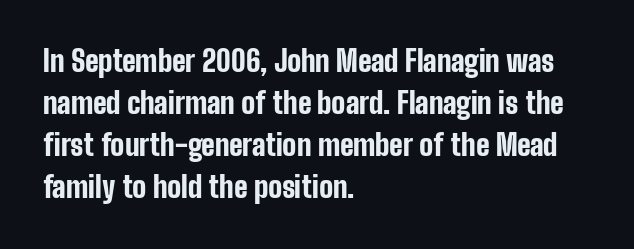
{"serif": "no", "italic": "no", "bold": "yes", "weight": "bold", "width": "condensed", "stroke_contrast": "low", "x_height": "medium", "monospaced": "no", "underline": "no", "align": "left", "line_spacing": "normal", "line_spacing_ratio": 1.45, "letter_spacing": "normal", "letter_spacing_em": 0.0, "glyph_px": 29}
